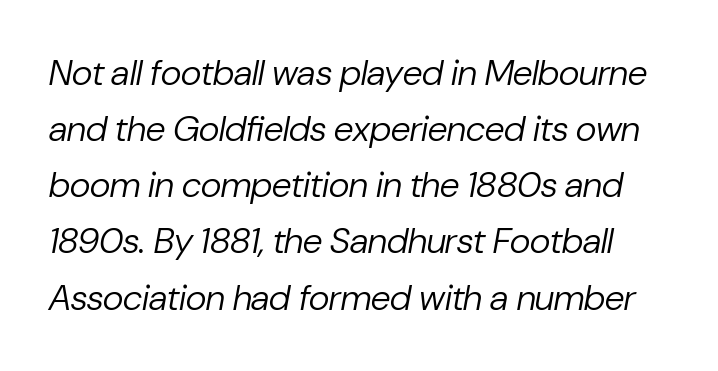
Q: Is the text bold? A: No.
Q: Is the text italic (slanted)? A: Yes, it leans right by about 10 degrees.
Q: Is the text underlined? A: No.
Q: Is the spacing between letters normal or unusually wide? A: Normal.
Q: Is the spacing between lines tight, normal or loose? A: Normal.
Q: Width (condensed, normal, or wide)? A: Normal.
Q: Stroke contrast? A: Low.
Q: x-height? A: Medium.
Q: Monospaced? A: No.
